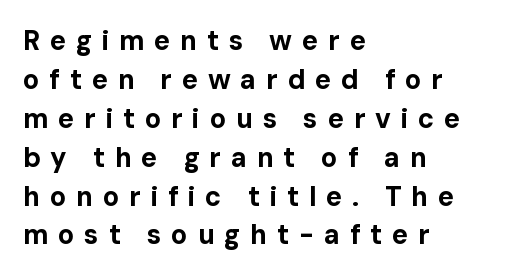
Q: Is the text bold? A: Yes.
Q: Is the text italic (slanted)? A: No, it is upright.
Q: Is the text underlined? A: No.
Q: How is the paragraph aligned? A: Left-aligned.
Q: Is the spacing between letters normal or unusually wide? A: Unusually wide.
Q: Is the spacing between lines tight, normal or loose? A: Normal.
